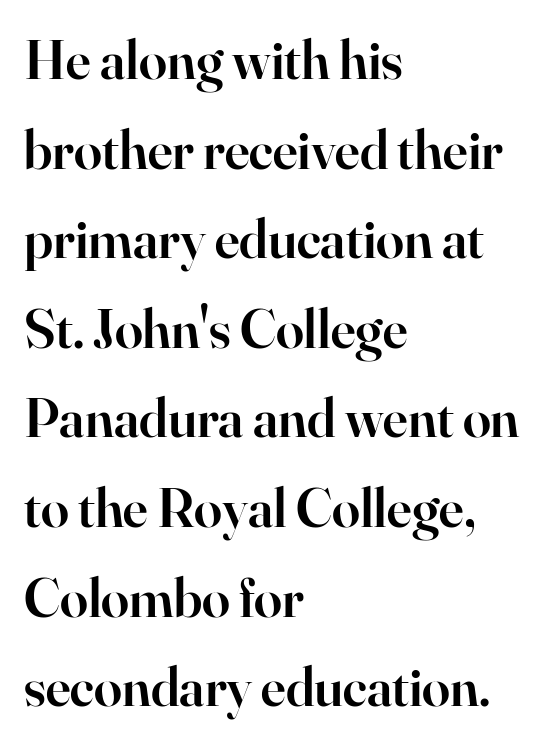
Q: Is the text bold? A: Semi-bold.
Q: Is the text italic (slanted)? A: No, it is upright.
Q: Is the typeface a serif or a sans-serif typeface? A: Serif.
Q: Is the text underlined? A: No.
Q: How is the paragraph aligned? A: Left-aligned.
Q: Is the spacing between letters normal or unusually wide? A: Normal.
Q: Is the spacing between lines tight, normal or loose? A: Normal.
Q: Width (condensed, normal, or wide)? A: Normal.
Q: Stroke contrast? A: High.
Q: x-height? A: Small.
Q: Monospaced? A: No.
